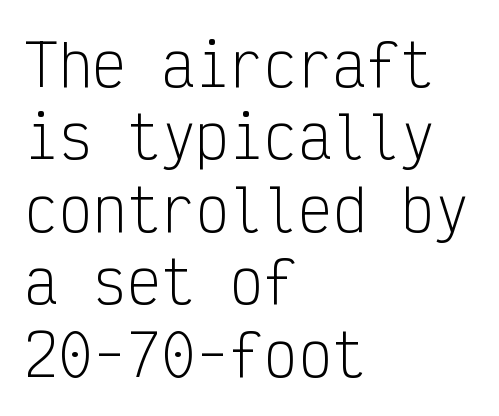
{"serif": "no", "italic": "no", "bold": "no", "weight": "light", "width": "condensed", "stroke_contrast": "low", "x_height": "medium", "monospaced": "yes", "underline": "no", "align": "left", "line_spacing": "normal", "line_spacing_ratio": 1.27, "letter_spacing": "normal", "letter_spacing_em": 0.0, "glyph_px": 57}
